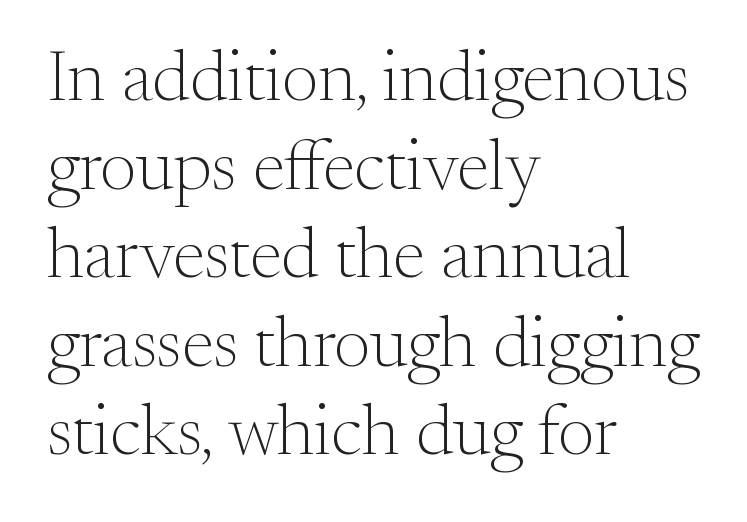
The paragraph shown leans on its left margin. This rendering employs a face with finishing strokes, i.e., a serif. Words float on clear page, feet unadorned. The tracking reads as untouched default to a designer's eye. These lines are rendered in a variable-pitch font. Weight: in the light-to-regular range.
